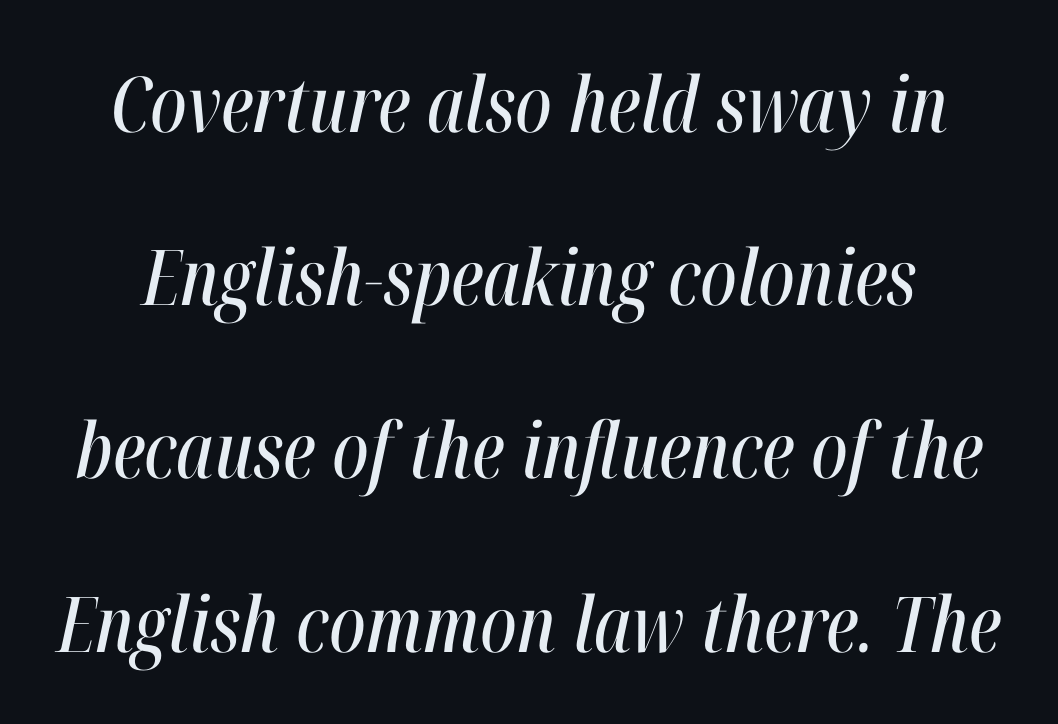
{"italic": "yes", "lean": "right", "slant_degrees": 12, "width": "condensed", "stroke_contrast": "high", "x_height": "medium", "monospaced": "no", "underline": "no", "line_spacing": "loose", "line_spacing_ratio": 2.25, "letter_spacing": "normal", "letter_spacing_em": 0.0, "glyph_px": 77}
